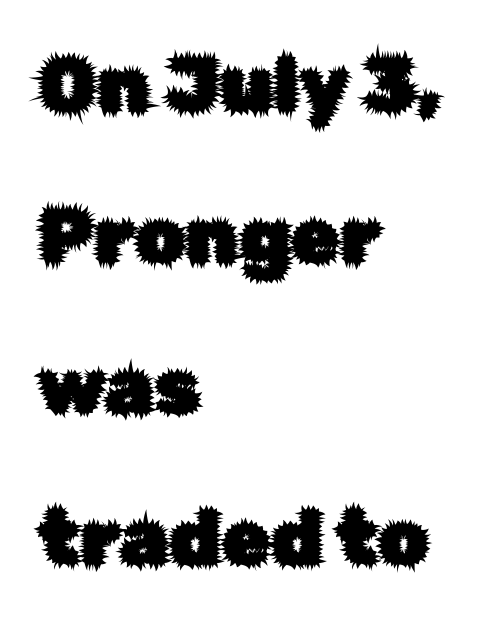
{"serif": "no", "italic": "no", "width": "normal", "stroke_contrast": "low", "x_height": "medium", "monospaced": "no", "underline": "no", "align": "left", "line_spacing": "loose", "line_spacing_ratio": 1.91, "letter_spacing": "normal", "letter_spacing_em": 0.0, "glyph_px": 79}
